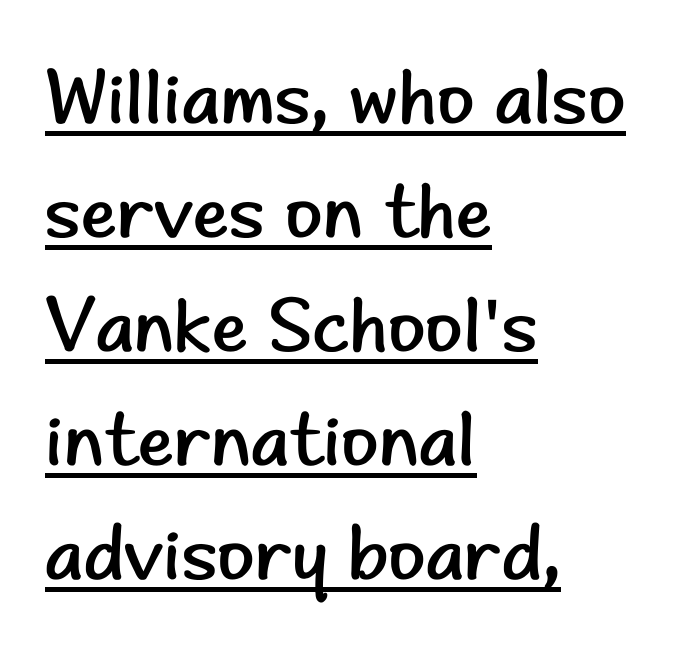
The image shows 77 px regular-weight sans-serif type, upright; set left-aligned, normal line spacing (1.48x), normal letter spacing, underlined; low stroke contrast and a small x-height.
